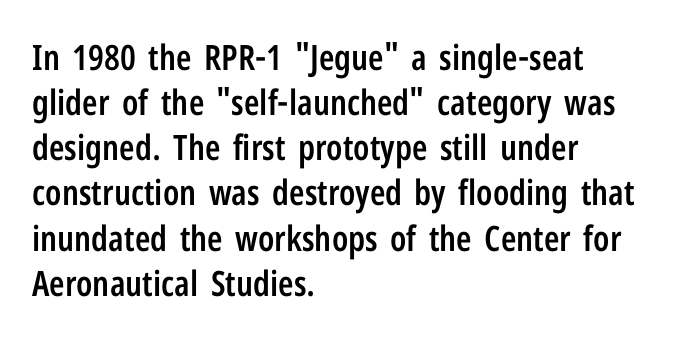
The image shows 35 px semibold, condensed sans-serif type, upright; set left-aligned, normal line spacing (1.29x), normal letter spacing, not underlined; low stroke contrast and a medium x-height.
